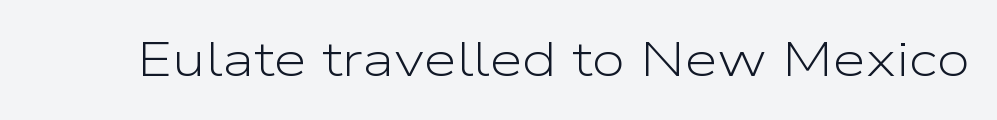
Q: Is the text bold? A: No.
Q: Is the text italic (slanted)? A: No, it is upright.
Q: Is the typeface a serif or a sans-serif typeface? A: Sans-serif.
Q: Is the text underlined? A: No.
Q: Is the spacing between letters normal or unusually wide? A: Normal.
Q: Width (condensed, normal, or wide)? A: Wide.
Q: Stroke contrast? A: Low.
Q: x-height? A: Medium.
Q: Monospaced? A: No.
